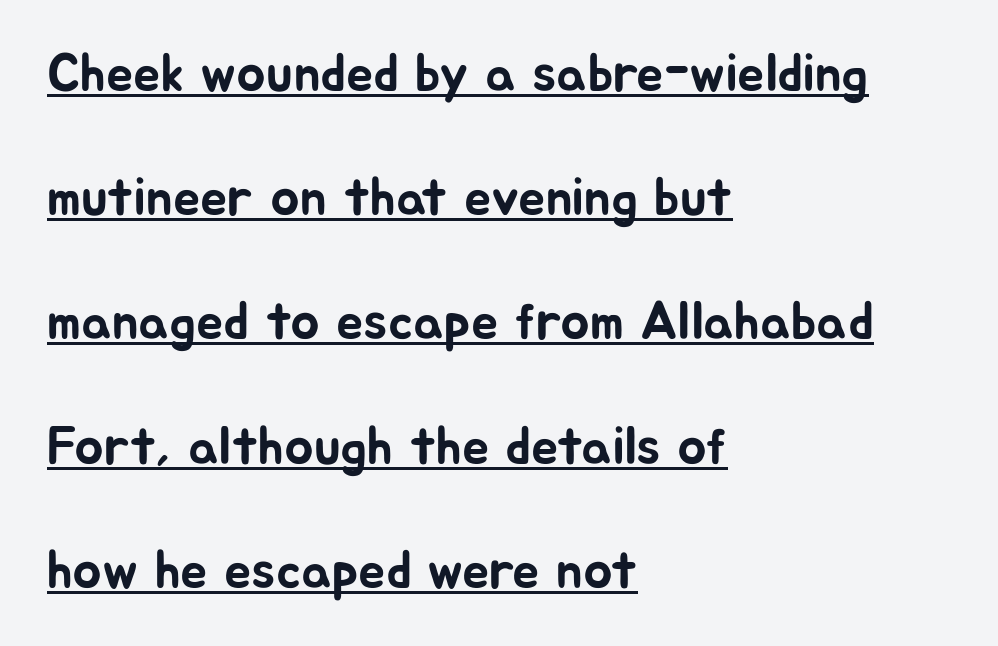
The image shows 54 px sans-serif type, upright; set left-aligned, loose line spacing (2.3x), normal letter spacing, underlined; low stroke contrast and a medium x-height.
